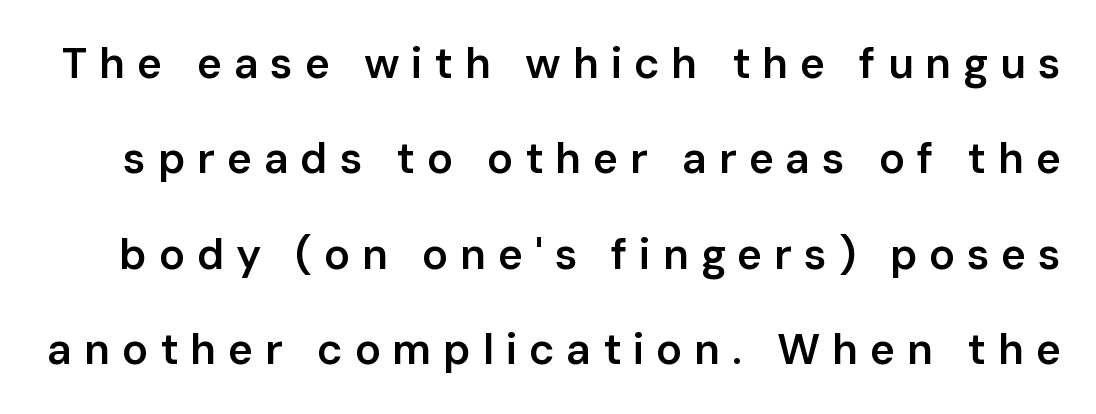
A semibold gives these letters moderate extra thickness, short of bold. Think of a printed novel: that variable character pitch is what you see here. Serifs: no, the terminals of the letterforms are clean. This sample trades compactness for vertical openness between lines. The rendering inserts visible extra space after every character. Unlike italic type, these characters show no tilt at all.
